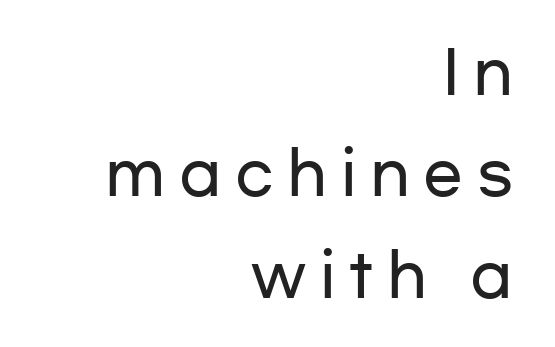
Spacing verdict: proportional, widths tailored to each character. The rendering shows plain stroke endings on the letterforms — a sans-serif design. Look at the tracking — it's clearly loosened, letters drifting apart. Unmarked baselines from the first word to the last. Posture: upright roman.
